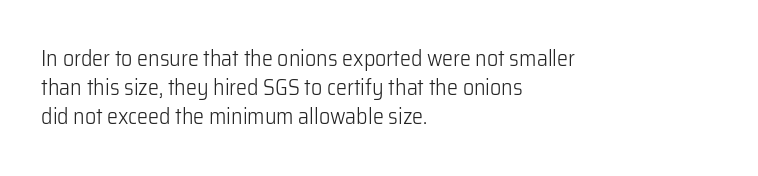
The image shows 22 px text type, upright; set left-aligned, normal line spacing (1.32x), normal letter spacing, not underlined.
